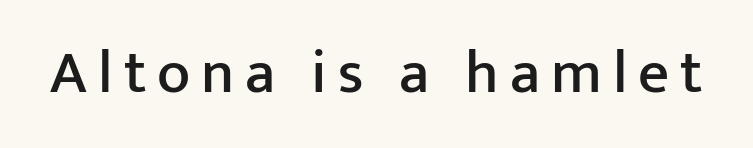
{"serif": "no", "italic": "no", "width": "normal", "stroke_contrast": "low", "x_height": "medium", "monospaced": "no", "underline": "no", "glyph_px": 61}
